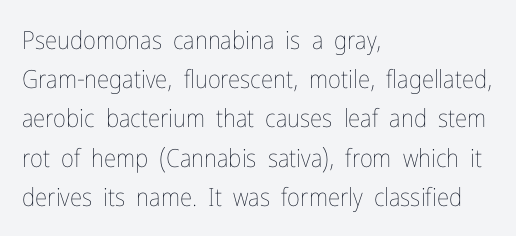
{"italic": "no", "bold": "no", "underline": "no", "align": "left", "line_spacing": "normal", "line_spacing_ratio": 1.57, "letter_spacing": "normal", "letter_spacing_em": 0.0, "glyph_px": 25}
